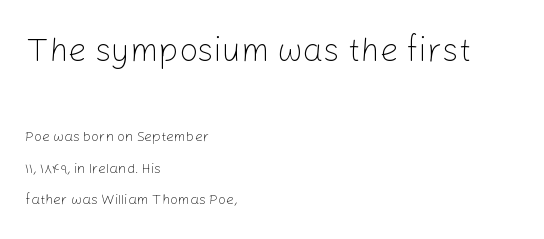
The rendering anchors every line to the left-hand side. Vertical stems look standard width or narrower in stroke. When letters stand straight like this, we call the style roman or upright. Descender tails drop into unmarked territory. The face used here is a sans, in the tradition of grotesques and geometrics.
